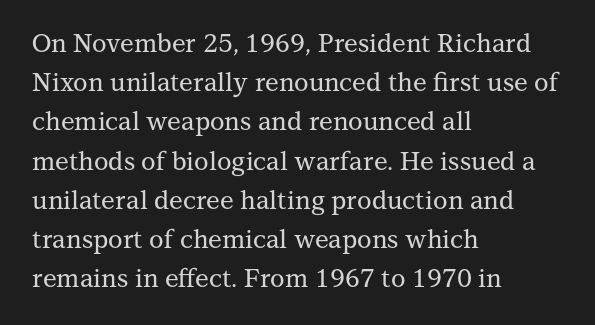
The image shows 25 px text type, upright; set left-aligned, normal line spacing (1.57x), normal letter spacing, not underlined.
